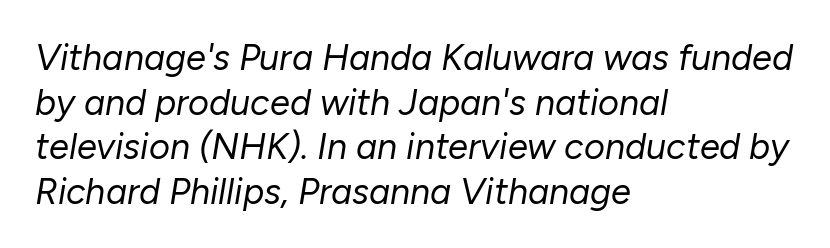
The image shows 36 px regular-weight type, italic (leaning right); set left-aligned, line spacing 1.24x, normal letter spacing, not underlined; low stroke contrast and a medium x-height.
